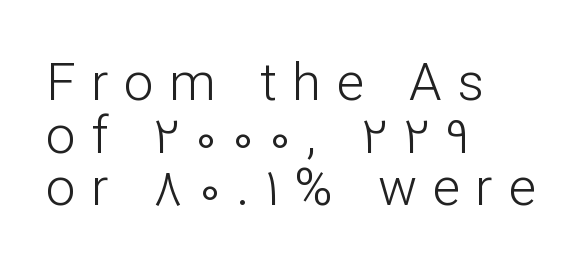
{"serif": "no", "italic": "no", "bold": "no", "weight": "light", "width": "normal", "stroke_contrast": "low", "x_height": "medium", "monospaced": "no", "underline": "no", "align": "left", "line_spacing": "tight", "line_spacing_ratio": 1.01, "letter_spacing": "wide", "letter_spacing_em": 0.3, "glyph_px": 52}
